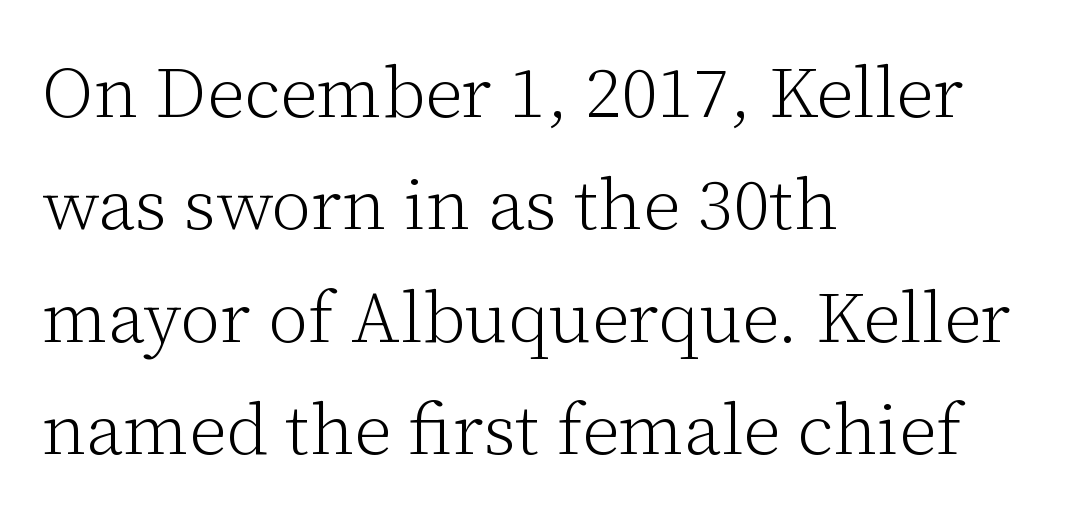
{"serif": "yes", "italic": "no", "bold": "no", "weight": "light", "width": "normal", "stroke_contrast": "low", "x_height": "medium", "monospaced": "no", "underline": "no", "align": "left", "line_spacing": "normal", "line_spacing_ratio": 1.56, "letter_spacing": "normal", "letter_spacing_em": 0.0, "glyph_px": 72}
